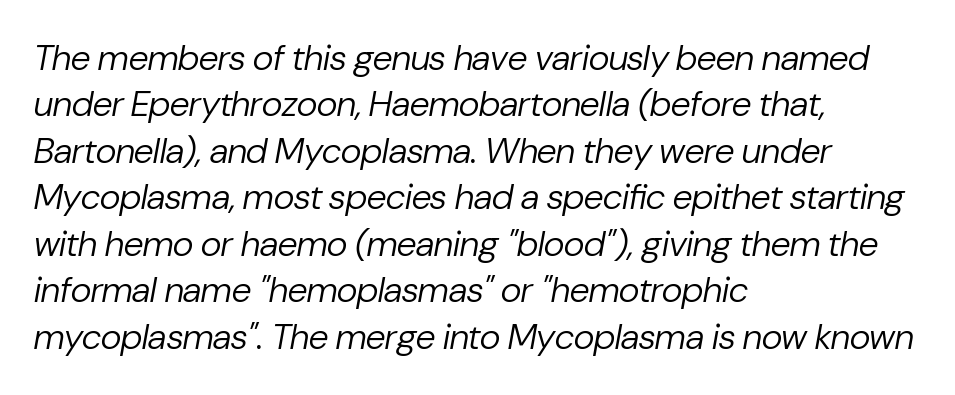
Q: Is the text bold? A: No.
Q: Is the text italic (slanted)? A: Yes, it leans right by about 10 degrees.
Q: Is the text underlined? A: No.
Q: How is the paragraph aligned? A: Left-aligned.
Q: Is the spacing between letters normal or unusually wide? A: Normal.
Q: Is the spacing between lines tight, normal or loose? A: Normal.
Q: Width (condensed, normal, or wide)? A: Normal.
Q: Stroke contrast? A: Low.
Q: x-height? A: Medium.
Q: Monospaced? A: No.
